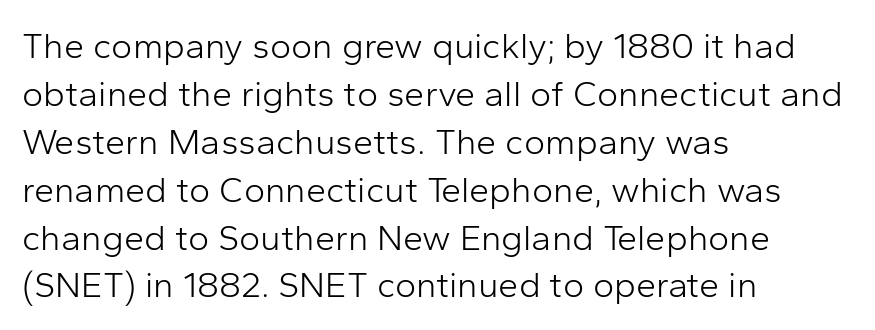
These lines stack with their left ends in a neat column. Normally led — the rows are evenly, conventionally spaced. Nope, not italic — everything's standing straight. Stems and bowls with no extra thickness — not bold.
